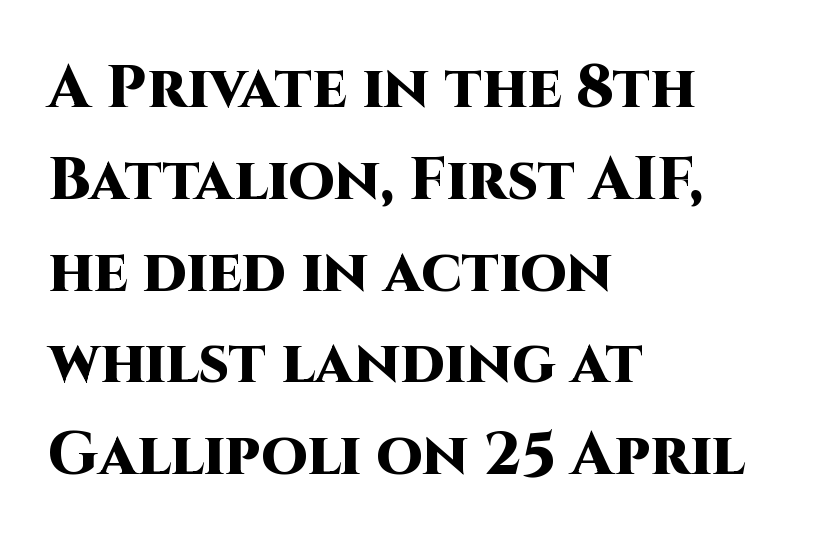
The image shows 60 px heavy sans-serif type, upright; set left-aligned, normal line spacing (1.53x), normal letter spacing, not underlined; high stroke contrast and a large x-height.
